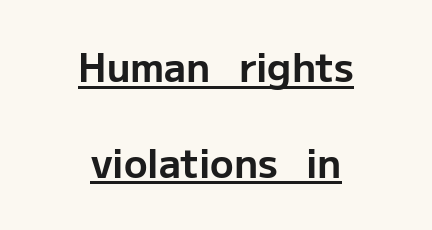
Q: Is the text bold? A: Yes.
Q: Is the text italic (slanted)? A: No, it is upright.
Q: Is the typeface a serif or a sans-serif typeface? A: Sans-serif.
Q: Is the text underlined? A: Yes.
Q: How is the paragraph aligned? A: Centered.
Q: Is the spacing between letters normal or unusually wide? A: Normal.
Q: Is the spacing between lines tight, normal or loose? A: Loose.
Q: Width (condensed, normal, or wide)? A: Normal.
Q: Stroke contrast? A: Low.
Q: x-height? A: Medium.
Q: Monospaced? A: No.
